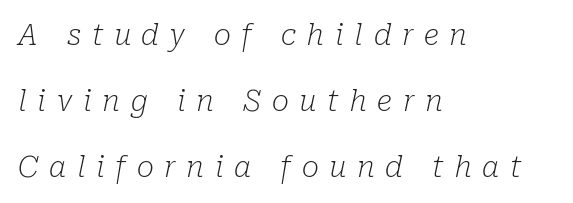
Q: Is the text bold? A: No.
Q: Is the text italic (slanted)? A: Yes, it leans right by about 10 degrees.
Q: Is the typeface a serif or a sans-serif typeface? A: Serif.
Q: Is the text underlined? A: No.
Q: How is the paragraph aligned? A: Left-aligned.
Q: Is the spacing between letters normal or unusually wide? A: Unusually wide.
Q: Is the spacing between lines tight, normal or loose? A: Loose.
Q: Width (condensed, normal, or wide)? A: Normal.
Q: Stroke contrast? A: Low.
Q: x-height? A: Medium.
Q: Monospaced? A: No.
